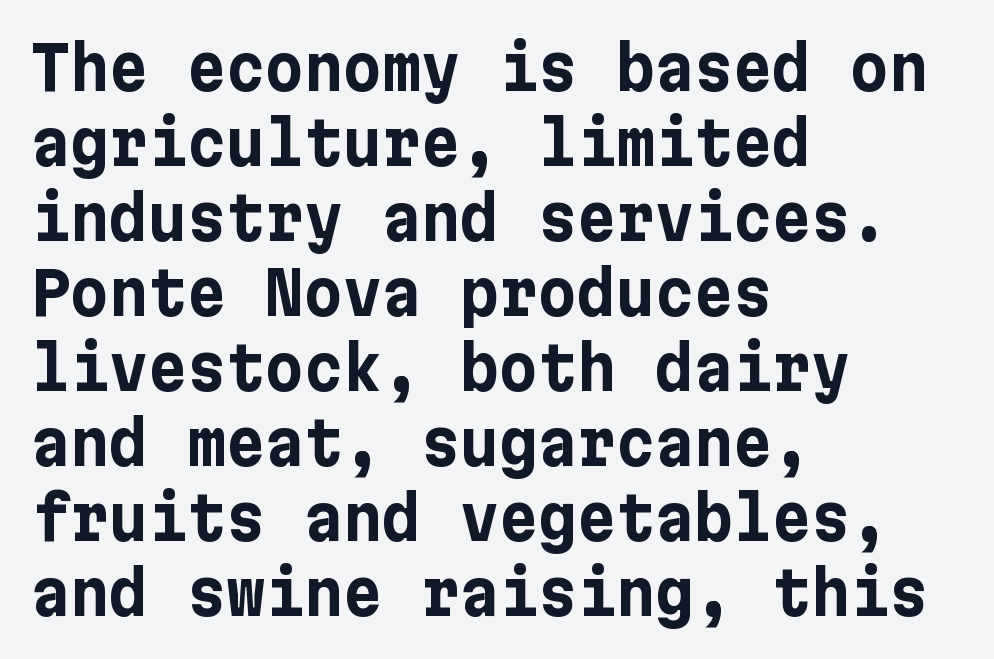
{"serif": "no", "italic": "no", "bold": "yes", "weight": "bold", "width": "normal", "stroke_contrast": "low", "x_height": "medium", "underline": "no", "align": "left", "line_spacing": "normal", "line_spacing_ratio": 1.25, "letter_spacing": "normal", "letter_spacing_em": 0.0, "glyph_px": 60}
